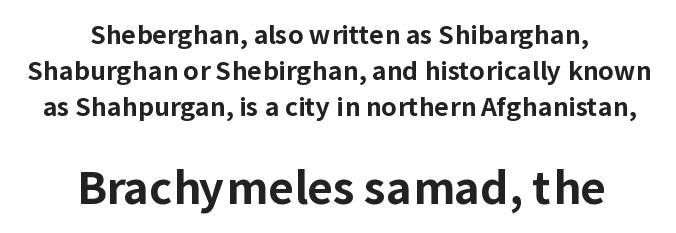
The string is rendered with underlining switched off. This is the regular roman posture of the typeface. If you squint, the bottom block still reads clearly — it's the larger of the two. This is sans-serif lettering, the kind often seen on screens and signage. Do the characters align in a grid? No, the font is proportional.
